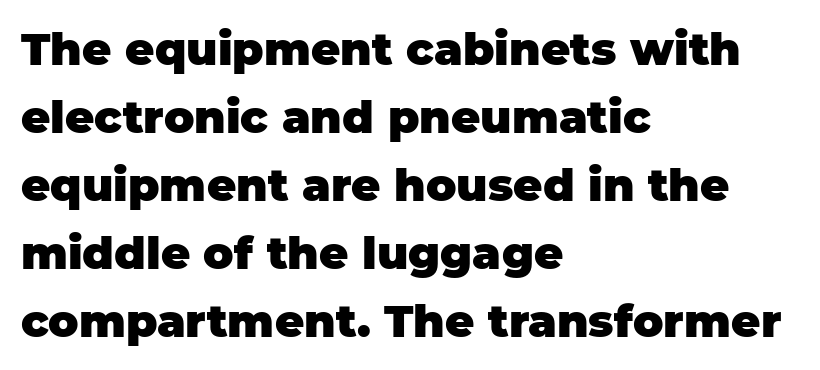
The image shows 45 px heavy sans-serif type, upright; set left-aligned, normal line spacing (1.51x), normal letter spacing, not underlined; low stroke contrast and a large x-height.
